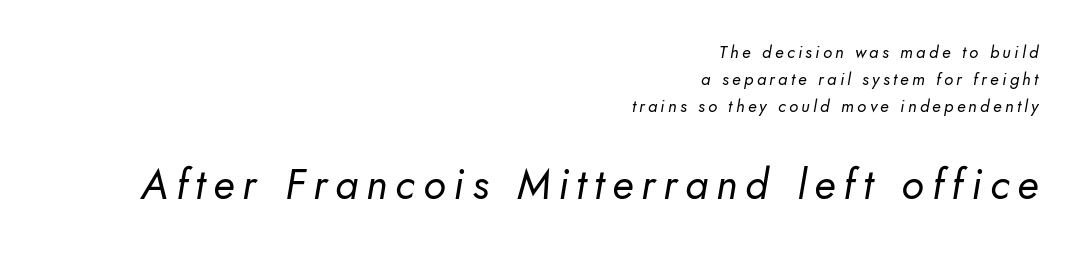
{"serif": "no", "bold": "no", "weight": "regular", "width": "normal", "stroke_contrast": "low", "x_height": "small", "monospaced": "no", "underline": "no", "align": "right", "line_spacing": "normal", "line_spacing_ratio": 1.6, "larger_block": "second", "size_ratio": 2.47, "glyph_px": 42}
